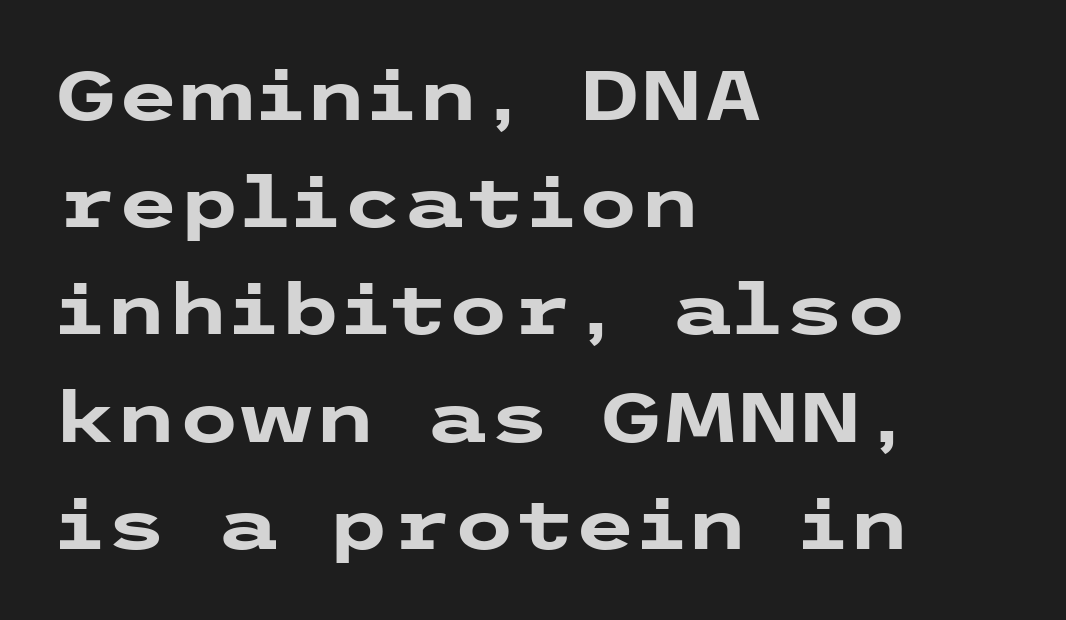
The image shows 71 px heavy, wide sans-serif type, upright; set left-aligned, normal line spacing (1.51x), normal letter spacing, not underlined; low stroke contrast and a medium x-height.
